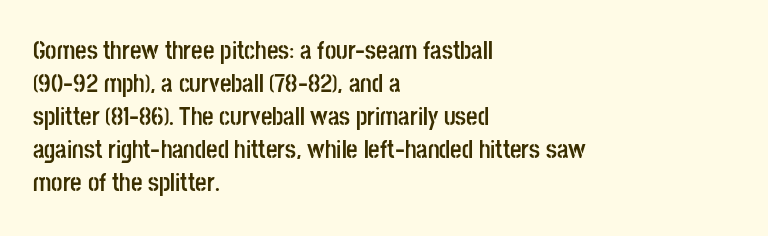
Q: Is the text bold? A: Yes.
Q: Is the text italic (slanted)? A: No, it is upright.
Q: Is the text underlined? A: No.
Q: How is the paragraph aligned? A: Left-aligned.
Q: Is the spacing between letters normal or unusually wide? A: Normal.
Q: Is the spacing between lines tight, normal or loose? A: Normal.
